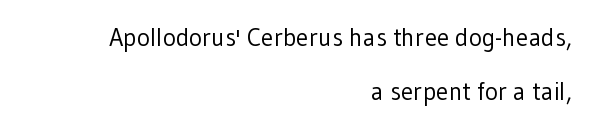
{"italic": "no", "bold": "no", "underline": "no", "align": "right", "line_spacing": "loose", "line_spacing_ratio": 2.16, "letter_spacing": "normal", "letter_spacing_em": 0.0, "glyph_px": 25}
